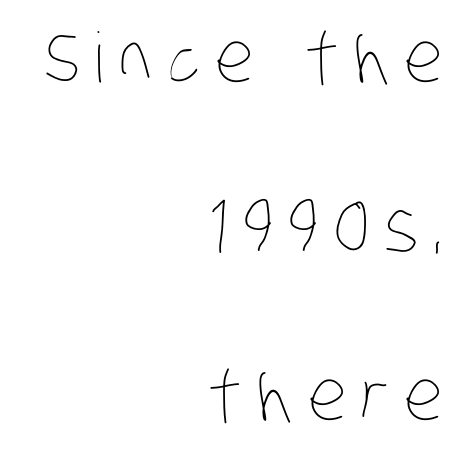
Q: Is the text bold? A: No.
Q: Is the text underlined? A: No.
Q: How is the paragraph aligned? A: Right-aligned.
Q: Is the spacing between letters normal or unusually wide? A: Unusually wide.
Q: Is the spacing between lines tight, normal or loose? A: Loose.
Q: Width (condensed, normal, or wide)? A: Condensed.
Q: Stroke contrast? A: Low.
Q: x-height? A: Large.
Q: Monospaced? A: No.
